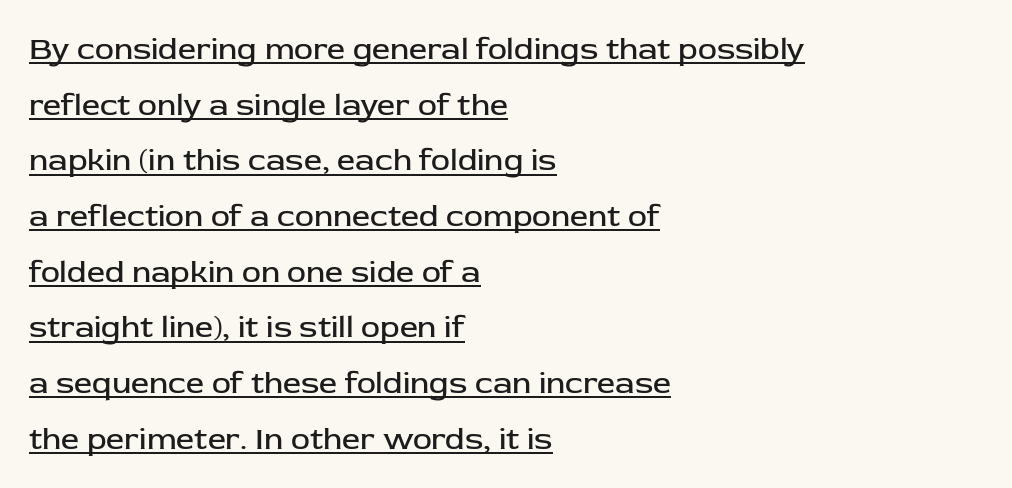
Honestly, the underline is the first thing you notice here. Here the designer chose a conventional face with non-uniform glyph widths. Note: no serifs on the glyphs. The passage is arranged the way most books set body copy — flush left. The face used here is rendered with its standard letterfit.
